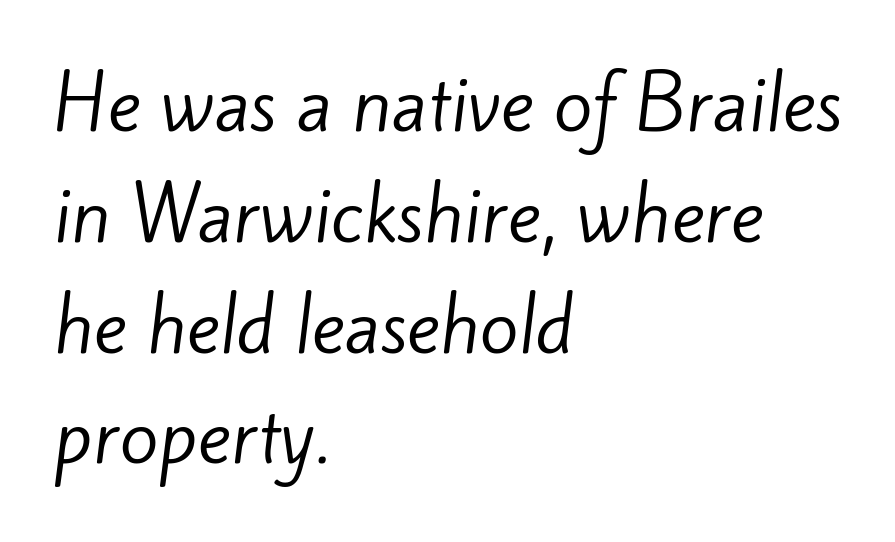
Q: Is the text bold? A: No.
Q: Is the typeface a serif or a sans-serif typeface? A: Sans-serif.
Q: Is the text underlined? A: No.
Q: How is the paragraph aligned? A: Left-aligned.
Q: Is the spacing between letters normal or unusually wide? A: Normal.
Q: Is the spacing between lines tight, normal or loose? A: Normal.
Q: Width (condensed, normal, or wide)? A: Normal.
Q: Stroke contrast? A: Low.
Q: x-height? A: Small.
Q: Monospaced? A: No.
